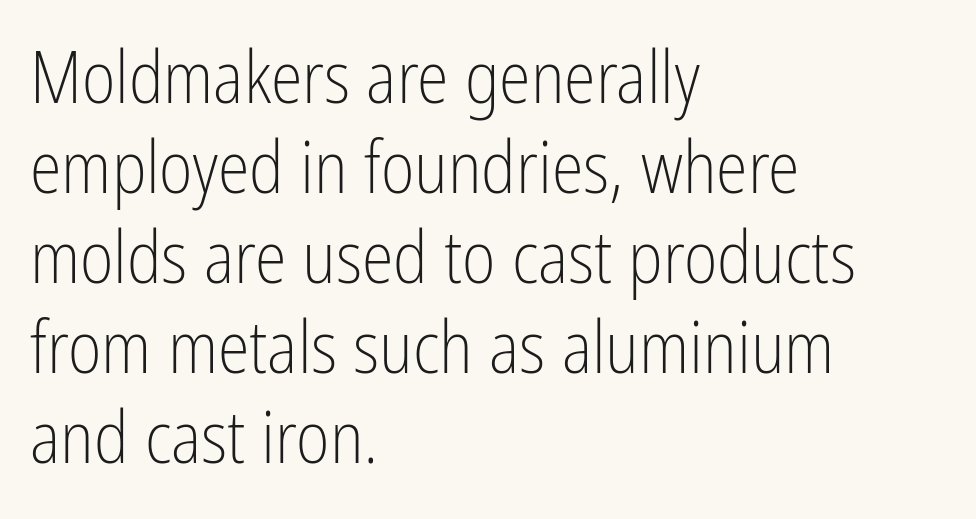
Q: Is the text bold? A: No.
Q: Is the text italic (slanted)? A: No, it is upright.
Q: Is the typeface a serif or a sans-serif typeface? A: Sans-serif.
Q: Is the text underlined? A: No.
Q: How is the paragraph aligned? A: Left-aligned.
Q: Is the spacing between letters normal or unusually wide? A: Normal.
Q: Is the spacing between lines tight, normal or loose? A: Normal.
Q: Width (condensed, normal, or wide)? A: Condensed.
Q: Stroke contrast? A: Low.
Q: x-height? A: Medium.
Q: Monospaced? A: No.
